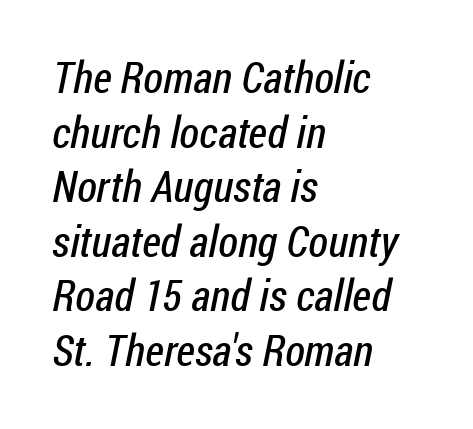
The image shows 44 px regular-weight, condensed sans-serif type; set left-aligned, line spacing 1.24x, normal letter spacing, not underlined; low stroke contrast and a medium x-height.
